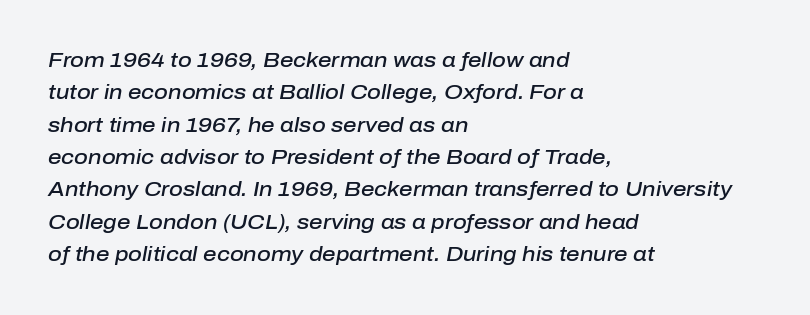
The image shows 21 px text type, italic (leaning right); set left-aligned, normal line spacing (1.54x), normal letter spacing, not underlined.
